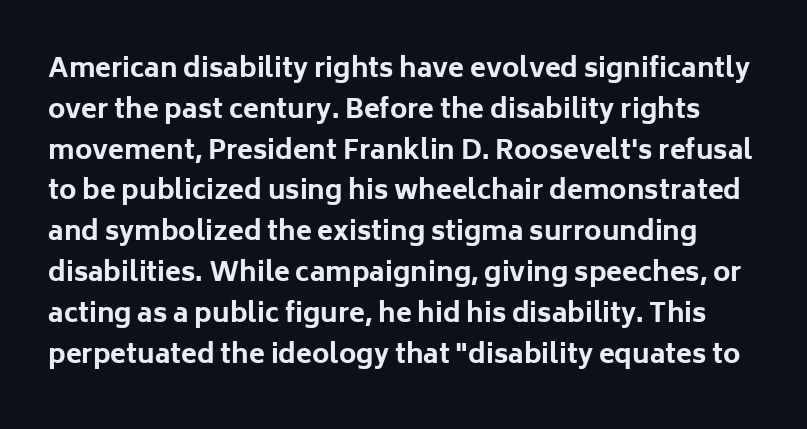
The lettering holds an erect, upright posture throughout. The passage shown stacks its lines at a standard gap. Tracking value appears to be zero — textbook default spacing. Compared with an ordinary text face, these strokes are far heavier — a full bold. Honestly, there is no underline to notice here at all.
